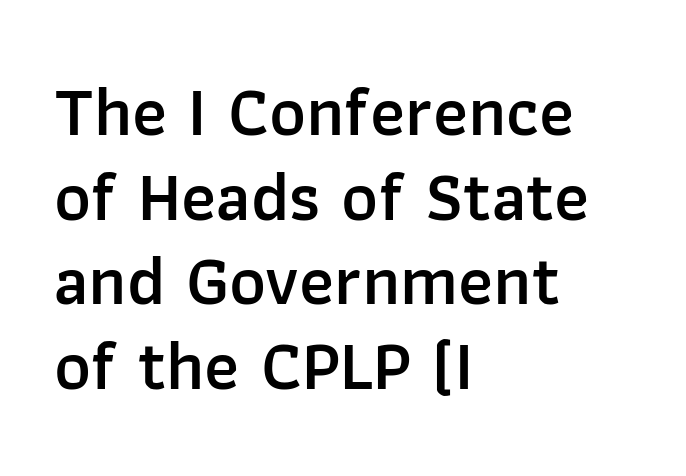
The rendering anchors every line to the left-hand side. Letter spacing: default. Letters rest on an invisible, unmarked baseline. Italic? Not at all — the glyphs are vertical. The font family rendered here belongs to the sans-serif group. The letters advance in unequal steps, a hallmark of proportional type.
